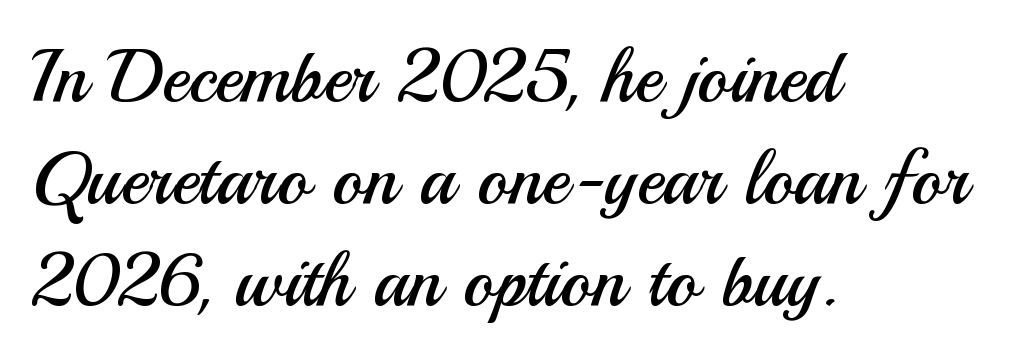
{"serif": "no", "bold": "no", "weight": "regular", "width": "normal", "stroke_contrast": "medium", "x_height": "small", "monospaced": "no", "underline": "no", "align": "left", "line_spacing": "normal", "line_spacing_ratio": 1.38, "letter_spacing": "normal", "letter_spacing_em": 0.0, "glyph_px": 74}
